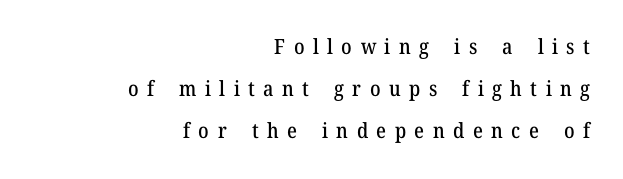
The image shows 21 px text type, upright; set right-aligned, loose line spacing (2.01x), unusually wide letter spacing (+0.4 em), not underlined.
